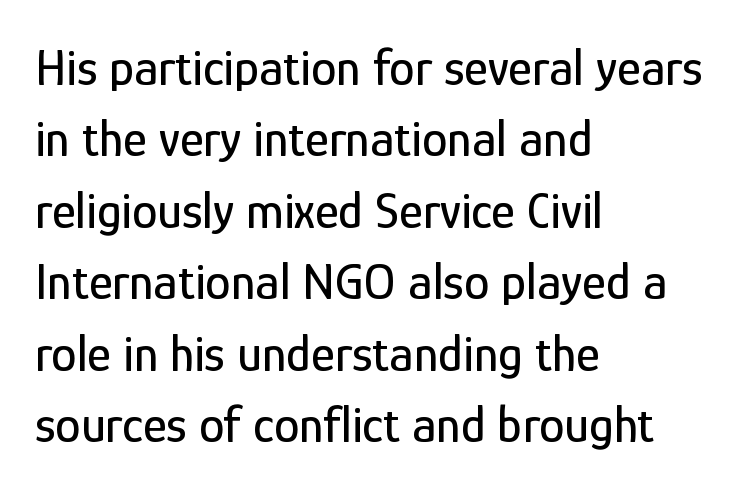
The image shows 51 px condensed sans-serif type, upright; set left-aligned, normal line spacing (1.4x), normal letter spacing, not underlined; low stroke contrast and a medium x-height.
